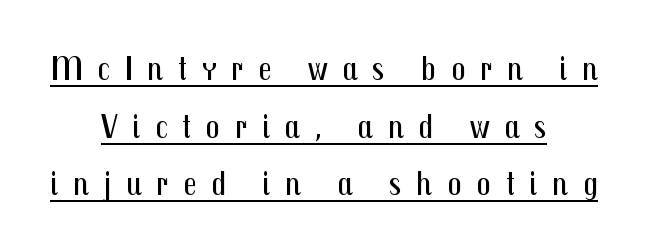
The image shows 36 px regular-weight, condensed sans-serif type, upright; set centered, normal line spacing (1.6x), unusually wide letter spacing (+0.4 em), underlined; medium stroke contrast and a medium x-height.
